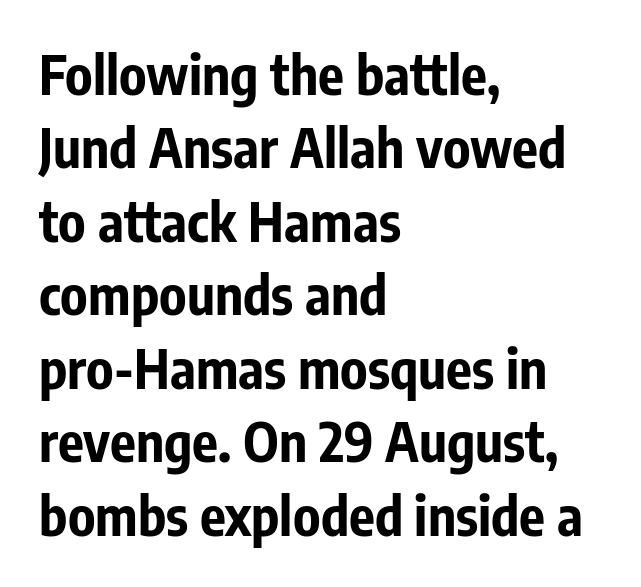
Q: Is the text bold? A: Yes.
Q: Is the text italic (slanted)? A: No, it is upright.
Q: Is the typeface a serif or a sans-serif typeface? A: Sans-serif.
Q: Is the text underlined? A: No.
Q: How is the paragraph aligned? A: Left-aligned.
Q: Is the spacing between letters normal or unusually wide? A: Normal.
Q: Is the spacing between lines tight, normal or loose? A: Normal.
Q: Width (condensed, normal, or wide)? A: Condensed.
Q: Stroke contrast? A: Low.
Q: x-height? A: Medium.
Q: Monospaced? A: No.
